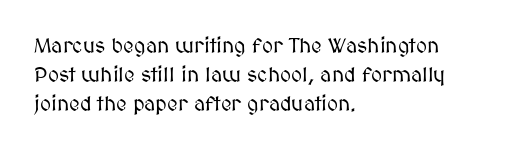
The image shows 21 px text type, upright; set left-aligned, normal line spacing (1.38x), normal letter spacing, not underlined.
